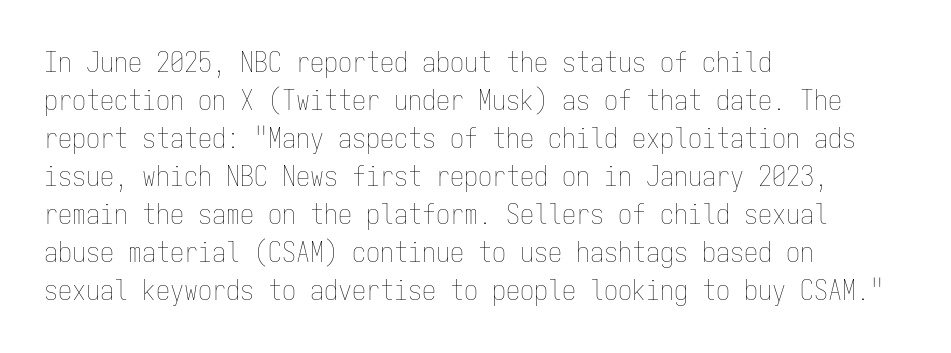
The image shows 28 px thin, condensed type, upright, monospaced; set left-aligned, normal line spacing (1.36x), normal letter spacing, not underlined; low stroke contrast and a medium x-height.
